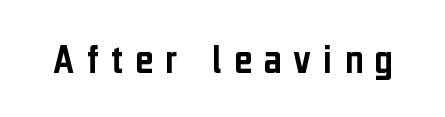
The image shows 44 px condensed sans-serif type, upright; set unusually wide letter spacing (+0.26 em), not underlined; low stroke contrast and a medium x-height.
